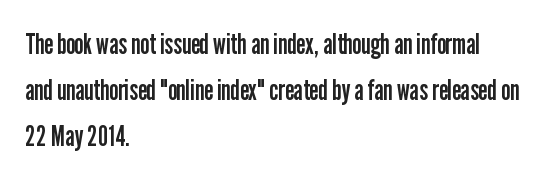
Q: Is the text bold? A: No.
Q: Is the text italic (slanted)? A: No, it is upright.
Q: Is the typeface a serif or a sans-serif typeface? A: Sans-serif.
Q: Is the text underlined? A: No.
Q: How is the paragraph aligned? A: Left-aligned.
Q: Is the spacing between letters normal or unusually wide? A: Normal.
Q: Is the spacing between lines tight, normal or loose? A: Normal.
Q: Width (condensed, normal, or wide)? A: Condensed.
Q: Stroke contrast? A: Low.
Q: x-height? A: Medium.
Q: Monospaced? A: No.
